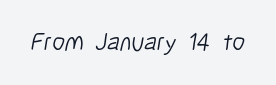
Ink coverage per letter is moderate at most. Check the space under the baseline: it is left empty. Nobody touched the tracking dial on this one.
